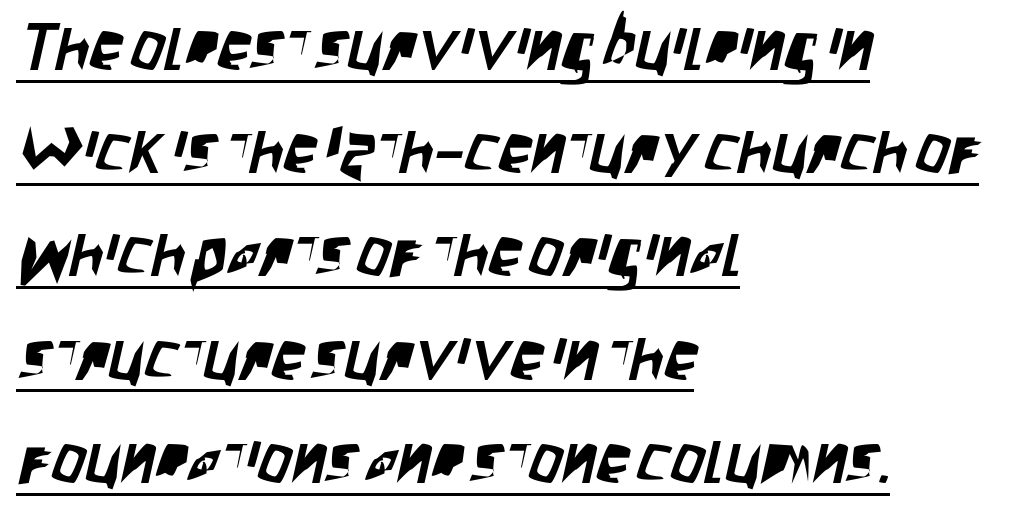
The image shows 67 px condensed sans-serif type; set left-aligned, normal line spacing (1.54x), normal letter spacing, underlined; low stroke contrast and a large x-height.
